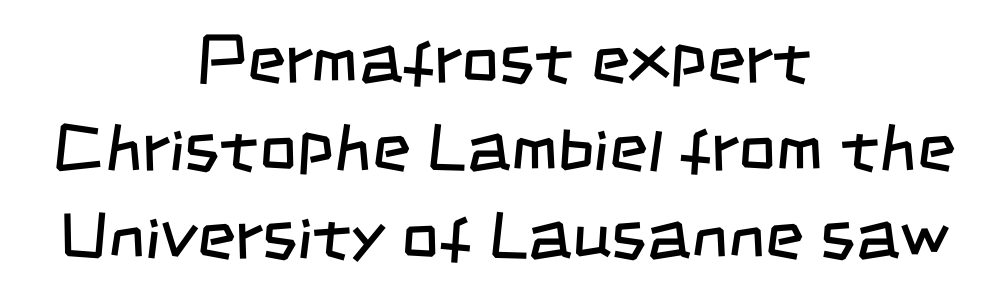
The image shows 66 px regular-weight, condensed sans-serif type; set centered, normal line spacing (1.33x), normal letter spacing, not underlined; low stroke contrast and a large x-height.
